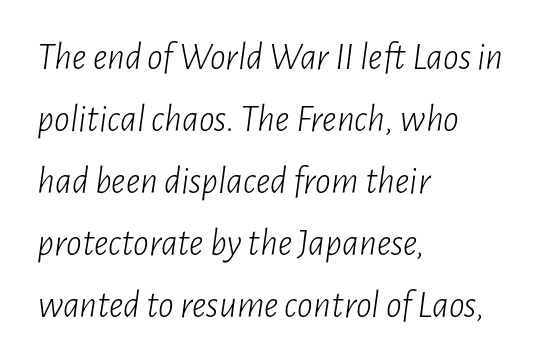
Rendered with sloped, italic letterforms. Letters have the restrained weight of plain body copy at most. Rows of type keep a routine distance in the vertical direction. Where is the straight margin? On the left. These lines keep a tight, regular rhythm from letter to letter. Looks like regular typesetting: each glyph gets only the width it needs.
